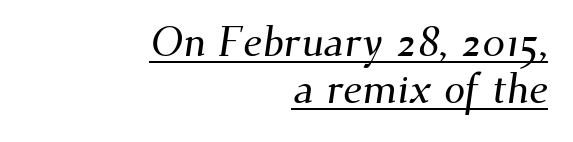
The image shows 42 px serif type; set right-aligned, tight line spacing (1.11x), normal letter spacing, underlined; medium stroke contrast and a small x-height.
